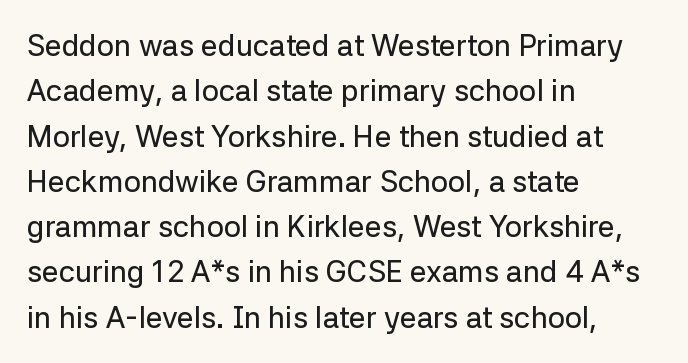
Rows of type keep a routine distance in the vertical direction. The letters stand straight up with perfectly vertical stems. The passage is arranged the way most books set body copy — flush left. A typesetter would call this proportional, since set widths differ per character. A typesetter would call this zero additional tracking.
